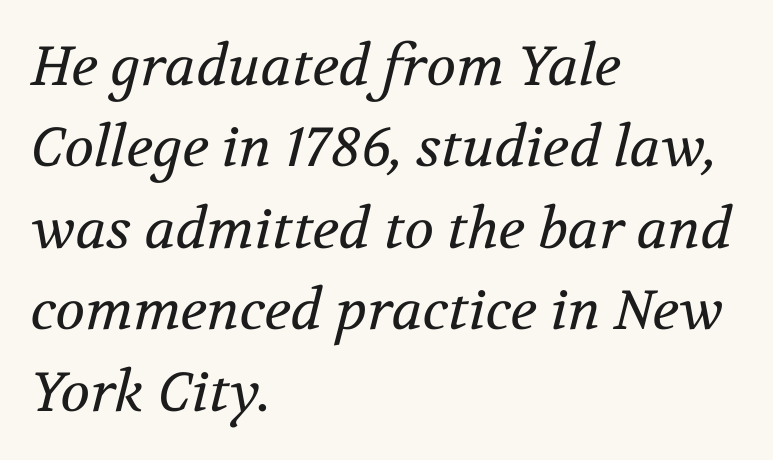
The image shows 55 px regular-weight serif type, italic (leaning right); set left-aligned, normal line spacing (1.48x), normal letter spacing, not underlined; medium stroke contrast and a medium x-height.
